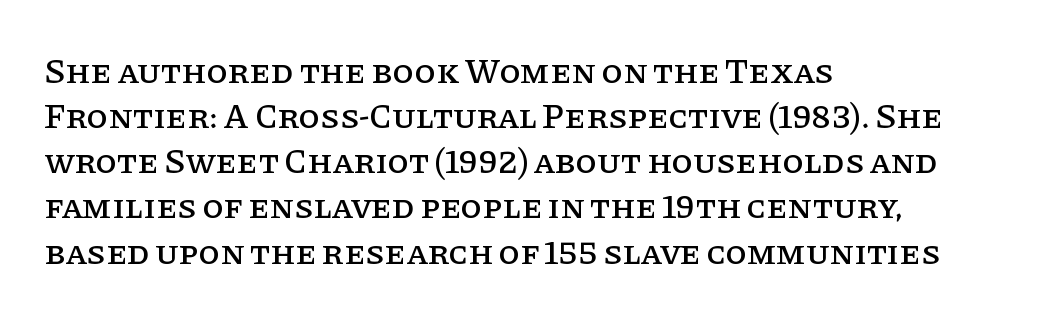
The image shows 35 px serif type, upright; set left-aligned, normal line spacing (1.29x), normal letter spacing, not underlined; low stroke contrast and a large x-height.
